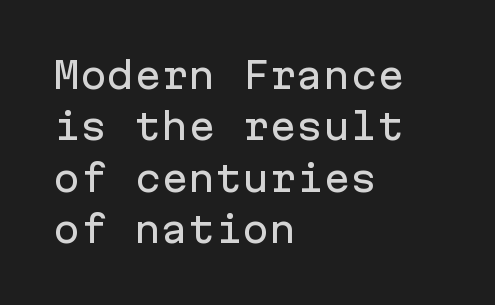
Q: Is the text italic (slanted)? A: No, it is upright.
Q: Is the typeface a serif or a sans-serif typeface? A: Sans-serif.
Q: Is the text underlined? A: No.
Q: How is the paragraph aligned? A: Left-aligned.
Q: Is the spacing between letters normal or unusually wide? A: Normal.
Q: Is the spacing between lines tight, normal or loose? A: Normal.
Q: Width (condensed, normal, or wide)? A: Normal.
Q: Stroke contrast? A: Low.
Q: x-height? A: Medium.
Q: Monospaced? A: Yes.
